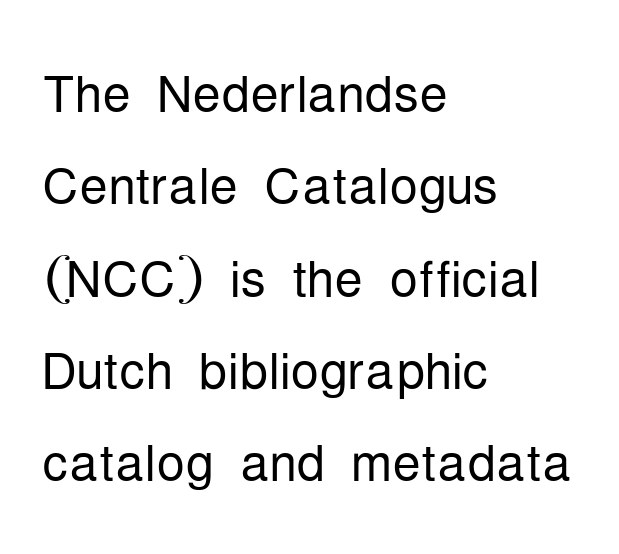
The image shows 71 px light, condensed sans-serif type, upright; set left-aligned, normal line spacing (1.3x), normal letter spacing, not underlined; low stroke contrast and a medium x-height.
